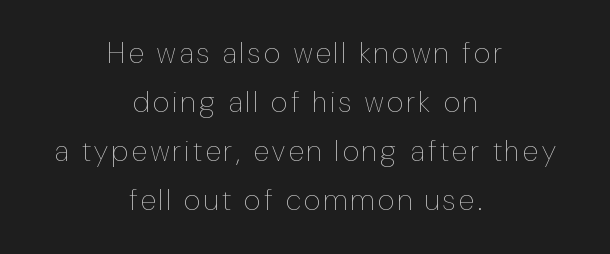
Each line is balanced around a shared central axis. Character widths vary here, with narrow letters taking less room than wide ones. Honestly, the row spacing looks completely unremarkable. The letterforms sit at book weight or below. Designer's note — italics off, roman on. Check under the words: just untouched page.
